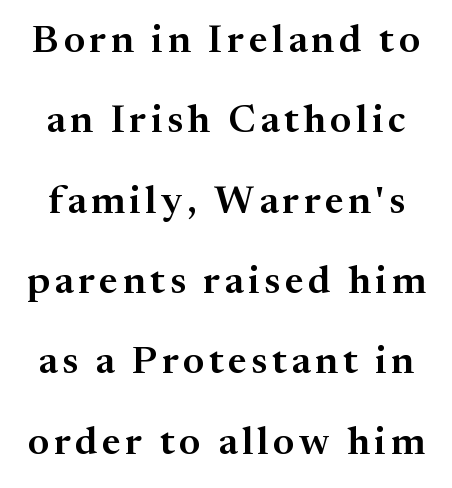
Proportional: the letters do not fall into vertical columns. These lines are composed in type with serifs. Regarding leading, the lines here are spaced well apart. The zone under the glyphs is completely vacant.
